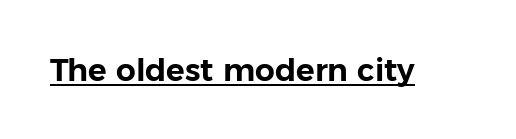
{"serif": "no", "italic": "no", "width": "normal", "stroke_contrast": "low", "x_height": "medium", "monospaced": "no", "underline": "yes", "letter_spacing": "normal", "letter_spacing_em": 0.0, "glyph_px": 31}
